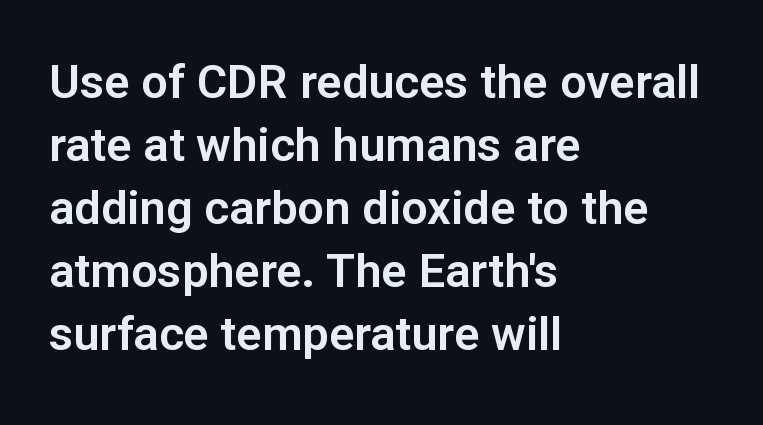
The image shows 47 px sans-serif type, upright; set left-aligned, normal line spacing (1.34x), normal letter spacing, not underlined; low stroke contrast and a medium x-height.
